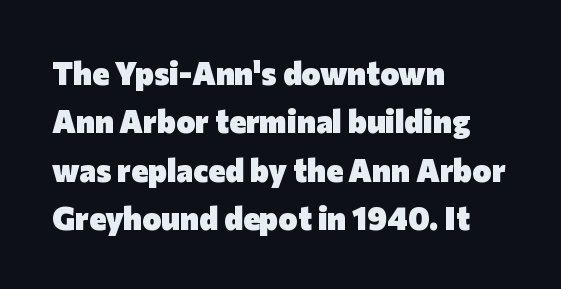
{"serif": "no", "italic": "no", "bold": "yes", "weight": "heavy", "width": "normal", "stroke_contrast": "low", "x_height": "medium", "monospaced": "no", "underline": "no", "align": "left", "line_spacing": "normal", "line_spacing_ratio": 1.51, "letter_spacing": "normal", "letter_spacing_em": 0.0, "glyph_px": 32}
